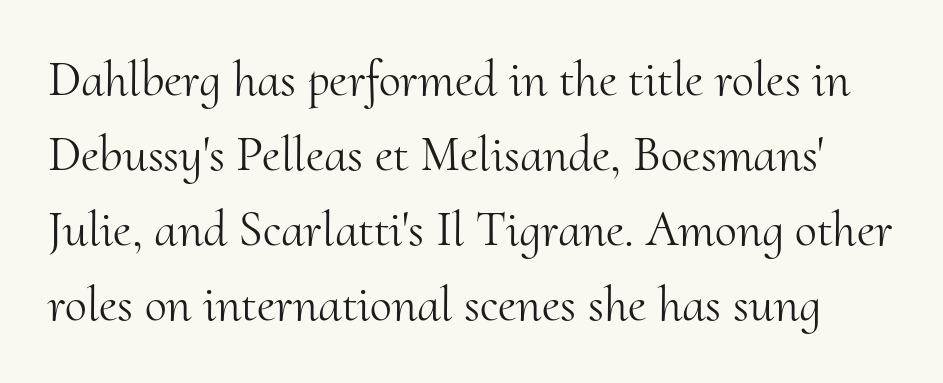
{"serif": "yes", "italic": "no", "bold": "no", "weight": "light", "width": "normal", "stroke_contrast": "medium", "x_height": "small", "monospaced": "no", "underline": "no", "line_spacing": "normal", "line_spacing_ratio": 1.5, "letter_spacing": "normal", "letter_spacing_em": 0.0, "glyph_px": 50}
